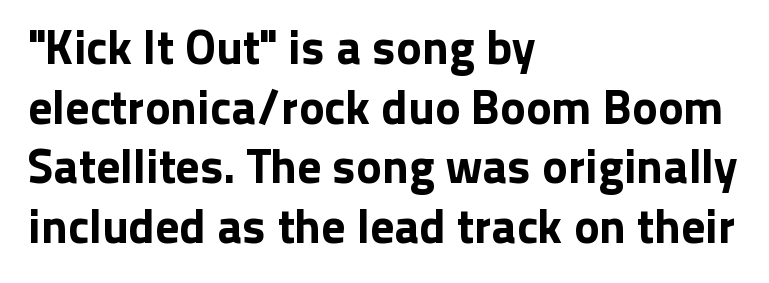
This rendering features lettering with no underline. Italic? Not at all — the glyphs are vertical. You could not count columns in this text — the font is proportionally spaced. The lines are quadded left. In terms of letterform style, serifs are entirely absent. Tracking value appears to be zero — textbook default spacing.
